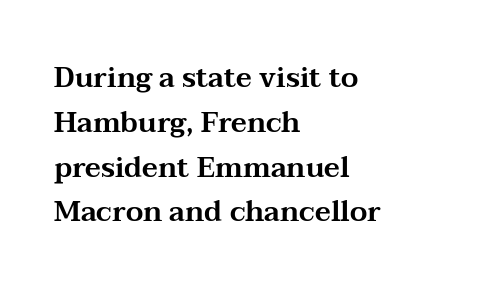
The text block is weighted toward the left margin, trailing off unevenly rightward. The letters carry serifs — small finishing strokes at the ends of their stems. The gap between lines stays unmarked. A roman cut, with each character standing at attention. Is this a fixed-width face? No — the glyphs have proportional, varying widths. Words appear dense and cohesive because spacing is normal.
